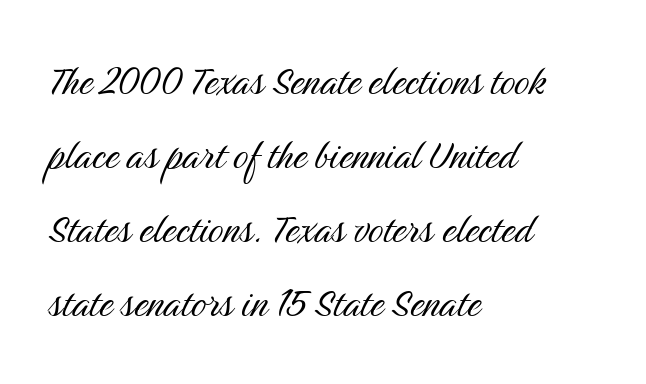
The image shows 48 px light, condensed sans-serif type; set left-aligned, normal line spacing (1.54x), normal letter spacing, not underlined; medium stroke contrast and a medium x-height.
